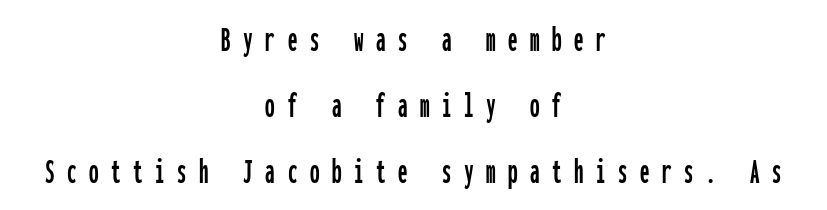
The image shows 38 px condensed sans-serif type, upright, monospaced; set centered, line spacing 1.74x, unusually wide letter spacing (+0.33 em), not underlined; low stroke contrast and a medium x-height.
